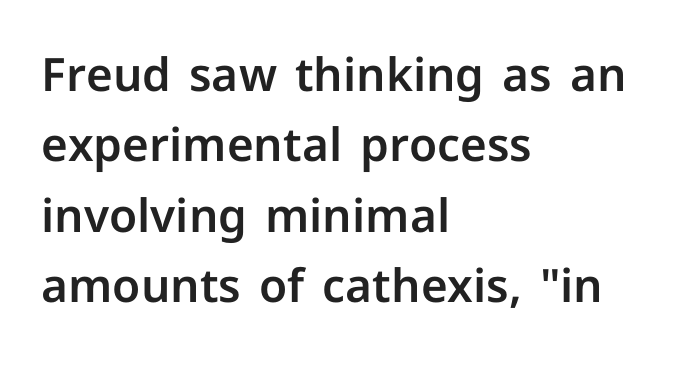
Q: Is the text italic (slanted)? A: No, it is upright.
Q: Is the typeface a serif or a sans-serif typeface? A: Sans-serif.
Q: Is the text underlined? A: No.
Q: How is the paragraph aligned? A: Left-aligned.
Q: Is the spacing between letters normal or unusually wide? A: Normal.
Q: Is the spacing between lines tight, normal or loose? A: Normal.
Q: Width (condensed, normal, or wide)? A: Normal.
Q: Stroke contrast? A: Low.
Q: x-height? A: Medium.
Q: Monospaced? A: No.
